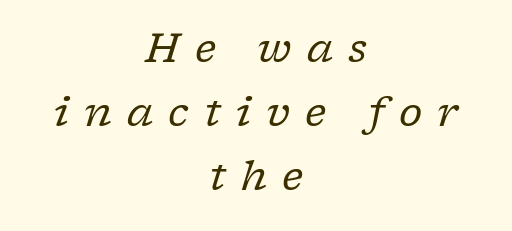
Q: Is the text bold? A: No.
Q: Is the text italic (slanted)? A: Yes, it leans right by about 17 degrees.
Q: Is the typeface a serif or a sans-serif typeface? A: Serif.
Q: Is the text underlined? A: No.
Q: How is the paragraph aligned? A: Centered.
Q: Is the spacing between letters normal or unusually wide? A: Unusually wide.
Q: Is the spacing between lines tight, normal or loose? A: Normal.
Q: Width (condensed, normal, or wide)? A: Normal.
Q: Stroke contrast? A: Low.
Q: x-height? A: Medium.
Q: Monospaced? A: No.
